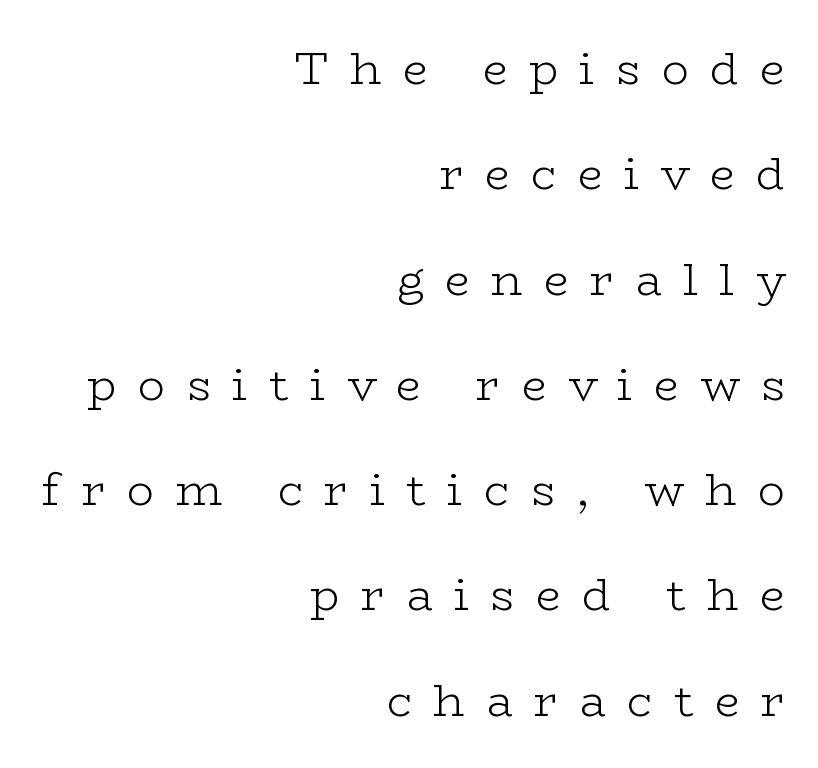
The image shows 45 px light, wide serif type, upright; set right-aligned, loose line spacing (2.34x), unusually wide letter spacing (+0.47 em), not underlined; low stroke contrast and a medium x-height.
